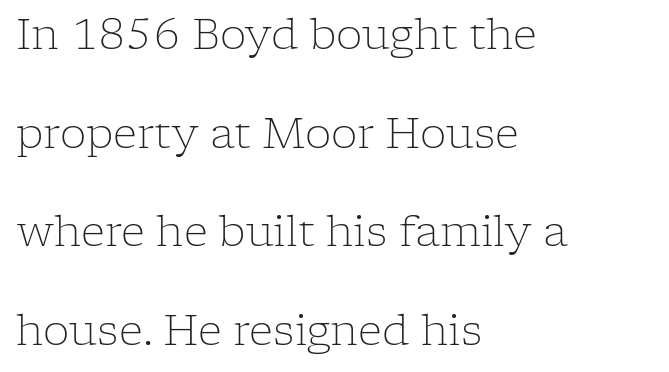
{"serif": "yes", "italic": "no", "bold": "no", "weight": "light", "width": "normal", "stroke_contrast": "low", "x_height": "medium", "monospaced": "no", "underline": "no", "align": "left", "line_spacing": "loose", "line_spacing_ratio": 2.35, "letter_spacing": "normal", "letter_spacing_em": 0.0, "glyph_px": 42}
